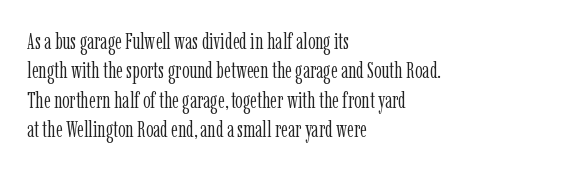
The image shows 23 px text type, upright; set left-aligned, normal line spacing (1.28x), normal letter spacing, not underlined.
